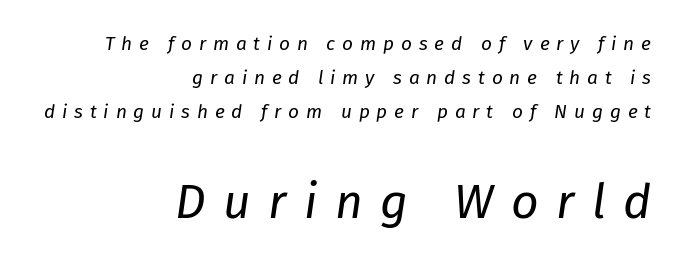
{"italic": "yes", "lean": "right", "slant_degrees": 8, "bold": "no", "weight": "regular", "width": "normal", "stroke_contrast": "low", "x_height": "medium", "monospaced": "no", "underline": "no", "align": "right", "line_spacing_ratio": 1.8, "letter_spacing": "wide", "letter_spacing_em": 0.36, "larger_block": "second", "size_ratio": 2.53, "glyph_px": 48}
